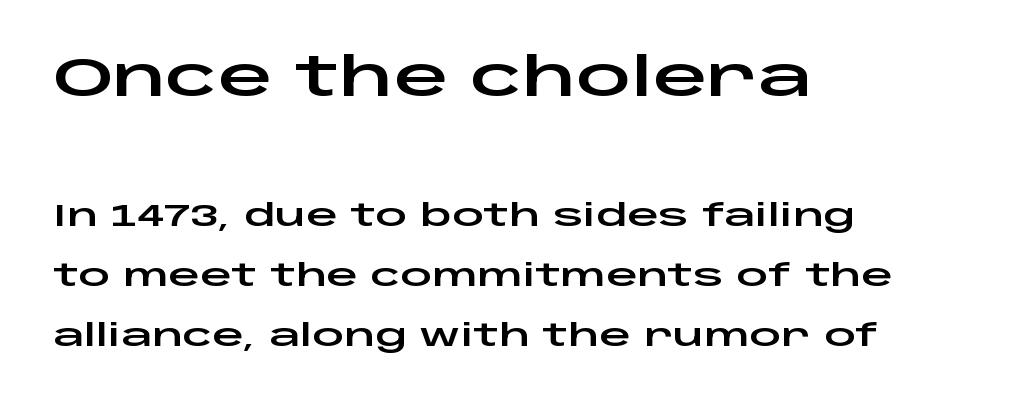
Q: Is the text italic (slanted)? A: No, it is upright.
Q: Is the typeface a serif or a sans-serif typeface? A: Sans-serif.
Q: Is the text underlined? A: No.
Q: How is the paragraph aligned? A: Left-aligned.
Q: Is the spacing between letters normal or unusually wide? A: Normal.
Q: Is the spacing between lines tight, normal or loose? A: Loose.
Q: Which block of text is set in a larger size, the first (top) or the second (bottom)? A: The first (top) one.
Q: Width (condensed, normal, or wide)? A: Wide.
Q: Stroke contrast? A: Low.
Q: x-height? A: Large.
Q: Monospaced? A: No.
